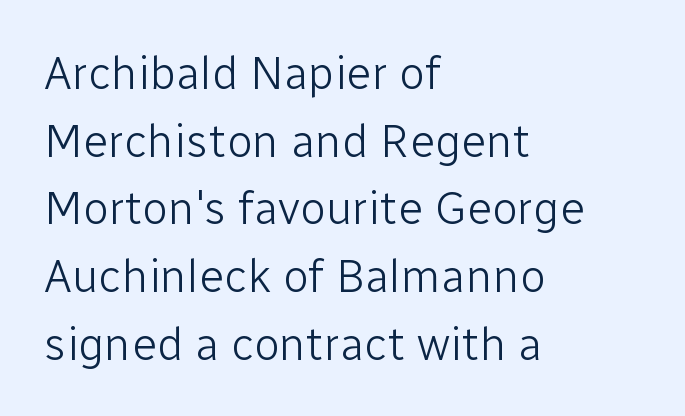
{"serif": "no", "italic": "no", "bold": "no", "weight": "light", "width": "normal", "stroke_contrast": "low", "x_height": "medium", "monospaced": "no", "underline": "no", "align": "left", "line_spacing": "normal", "line_spacing_ratio": 1.44, "letter_spacing": "normal", "letter_spacing_em": 0.0, "glyph_px": 47}
